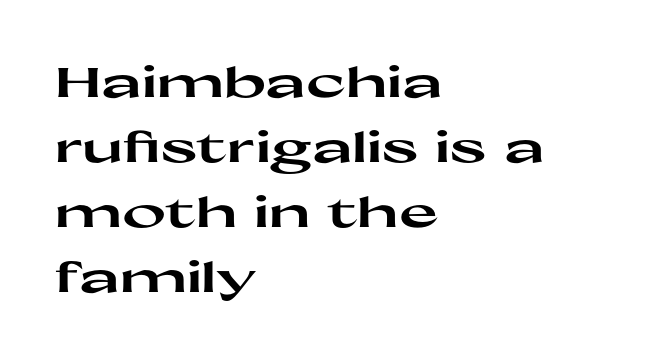
{"serif": "no", "italic": "no", "bold": "yes", "weight": "heavy", "width": "wide", "stroke_contrast": "high", "x_height": "medium", "monospaced": "no", "underline": "no", "align": "left", "line_spacing": "normal", "line_spacing_ratio": 1.55, "letter_spacing": "normal", "letter_spacing_em": 0.0, "glyph_px": 42}
